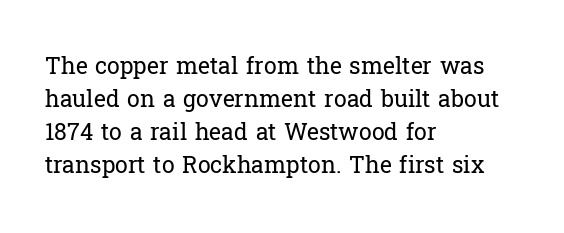
Does extra space separate the letters? No, they use regular spacing. The rendering anchors every line to the left-hand side. The axis of the letterforms is exactly vertical. These lines sit exactly where default settings would place them. Ink coverage per letter is moderate at most. Bare-footed words on every line.
